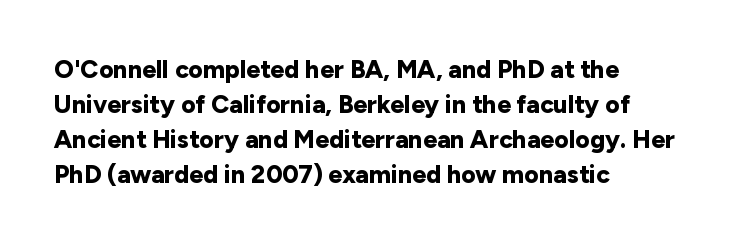
Nope, not italic — everything's standing straight. Regular leading. Teacher's note: observe the even left margin — that is flush-left alignment. The space beneath each line is pristine and unruled. Glyph-to-glyph distance matches everyday printed text.
